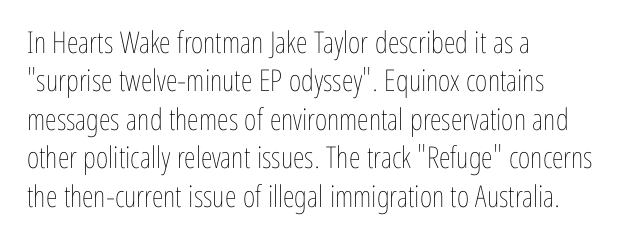
Q: Is the text bold? A: No.
Q: Is the text italic (slanted)? A: No, it is upright.
Q: Is the text underlined? A: No.
Q: How is the paragraph aligned? A: Left-aligned.
Q: Is the spacing between letters normal or unusually wide? A: Normal.
Q: Is the spacing between lines tight, normal or loose? A: Normal.
Q: Width (condensed, normal, or wide)? A: Condensed.
Q: Stroke contrast? A: Low.
Q: x-height? A: Medium.
Q: Monospaced? A: No.
